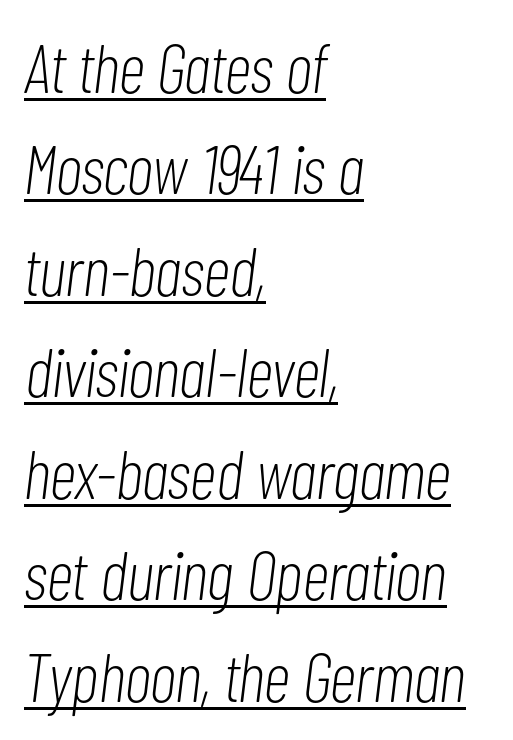
The image shows 69 px light, condensed type, italic (leaning right); set left-aligned, normal line spacing (1.47x), normal letter spacing, underlined; low stroke contrast and a medium x-height.
